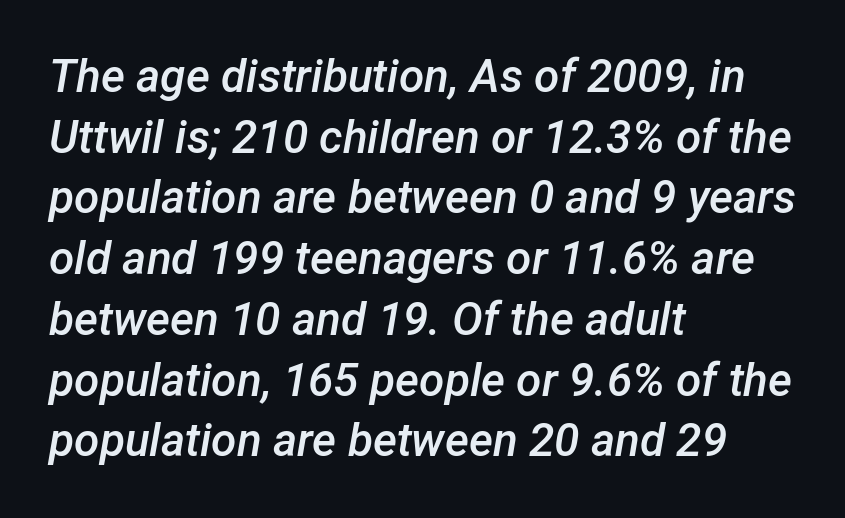
The rows are spaced the way most documents space them. The face used here is proportionally spaced, like ordinary book or web type. You could call the tracking neutral — neither tight nor loose. The lines in this sample share a left origin and differ only in where they stop.
